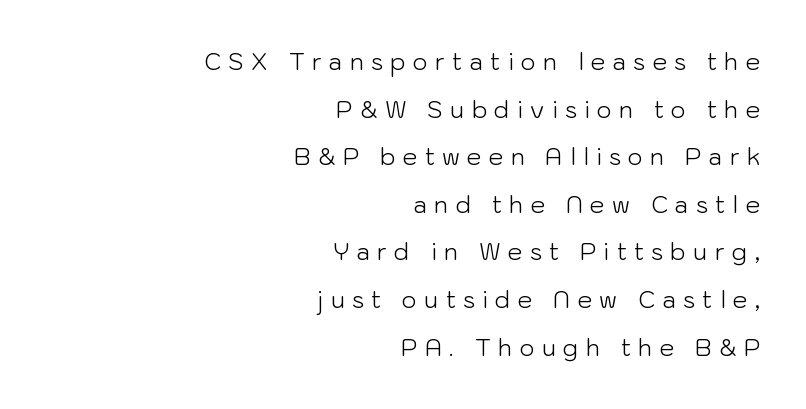
{"italic": "no", "bold": "no", "underline": "no", "align": "right", "line_spacing": "loose", "line_spacing_ratio": 2.07, "letter_spacing": "wide", "letter_spacing_em": 0.32, "glyph_px": 23}
